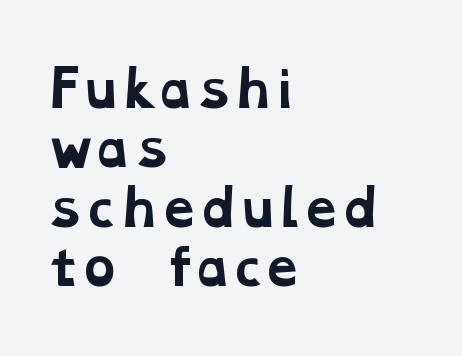
Set as a true bold cut, around the 700 mark. The space beneath each line is pristine and unruled. Left-aligned paragraph, ragged on the right. Is this a fixed-width face? No — the glyphs have proportional, varying widths. The letterforms sit shoulder to shoulder at normal distance.
